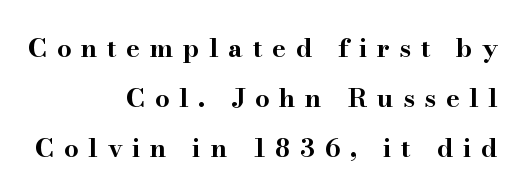
This block would shrink considerably if given ordinary leading; it's expanded now. The strokes are fattened all the way to bold. Check under the words: just untouched page. Is there any slant? The stems are plumb.
